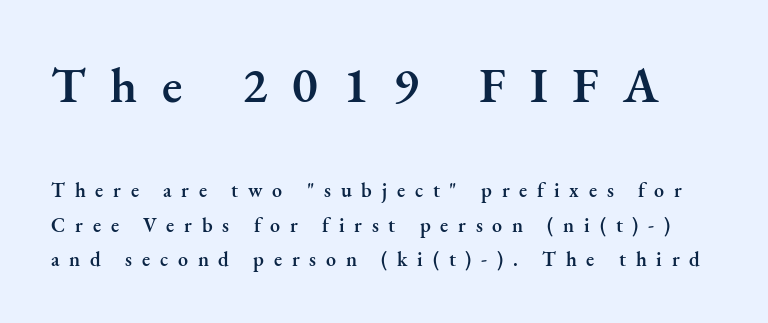
{"serif": "yes", "italic": "no", "bold": "semi", "weight": "semibold", "width": "normal", "stroke_contrast": "medium", "x_height": "small", "monospaced": "no", "underline": "no", "line_spacing_ratio": 1.71, "letter_spacing": "wide", "letter_spacing_em": 0.49, "larger_block": "first", "size_ratio": 2.5, "glyph_px": 50}
